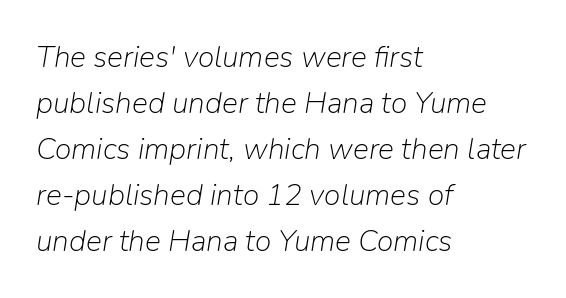
The gaps between neighbouring characters are ordinary and unremarkable. Letters have the restrained weight of plain body copy at most. The face used here is proportionally spaced, like ordinary book or web type. Plain, unruled lines of type.
